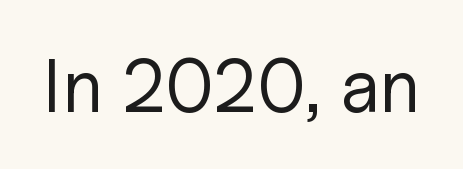
{"serif": "no", "italic": "no", "bold": "no", "weight": "regular", "width": "normal", "stroke_contrast": "low", "x_height": "medium", "monospaced": "no", "underline": "no", "letter_spacing": "normal", "letter_spacing_em": 0.0, "glyph_px": 75}
